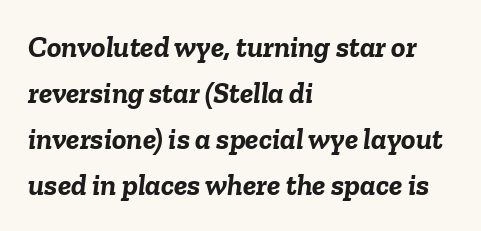
The image shows 30 px semibold type, italic (leaning right); set left-aligned, normal line spacing (1.53x), normal letter spacing, not underlined; low stroke contrast and a medium x-height.
